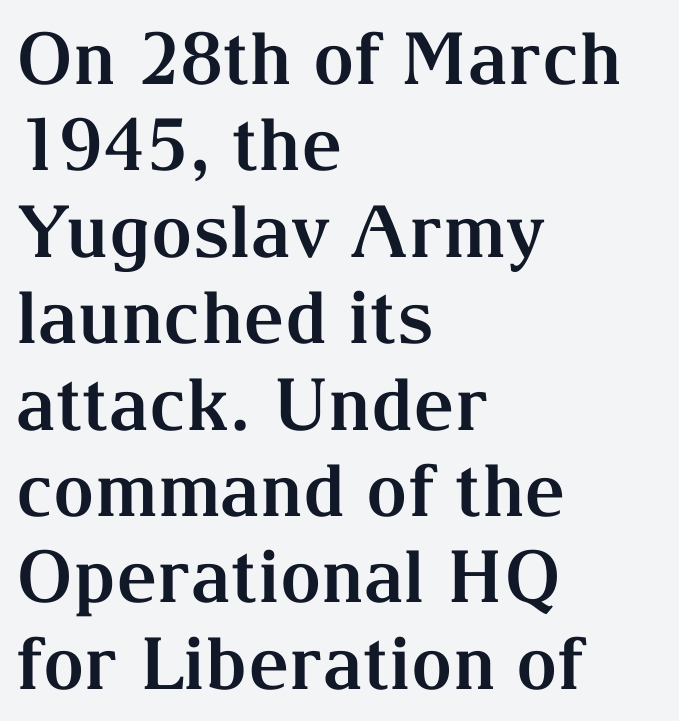
These words are printed bold, with thick strokes throughout. Decoration check: the copy has no underline. The rendering anchors every line to the left-hand side. The horizontal fit of the characters is conventional and even.
